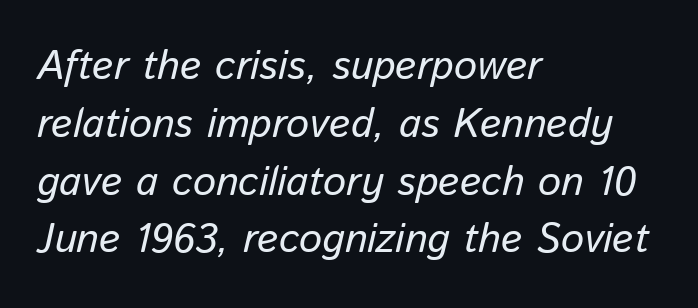
Q: Is the text italic (slanted)? A: Yes, it leans right by about 13 degrees.
Q: Is the text underlined? A: No.
Q: How is the paragraph aligned? A: Left-aligned.
Q: Is the spacing between letters normal or unusually wide? A: Normal.
Q: Is the spacing between lines tight, normal or loose? A: Normal.
Q: Width (condensed, normal, or wide)? A: Normal.
Q: Stroke contrast? A: Low.
Q: x-height? A: Medium.
Q: Monospaced? A: No.
